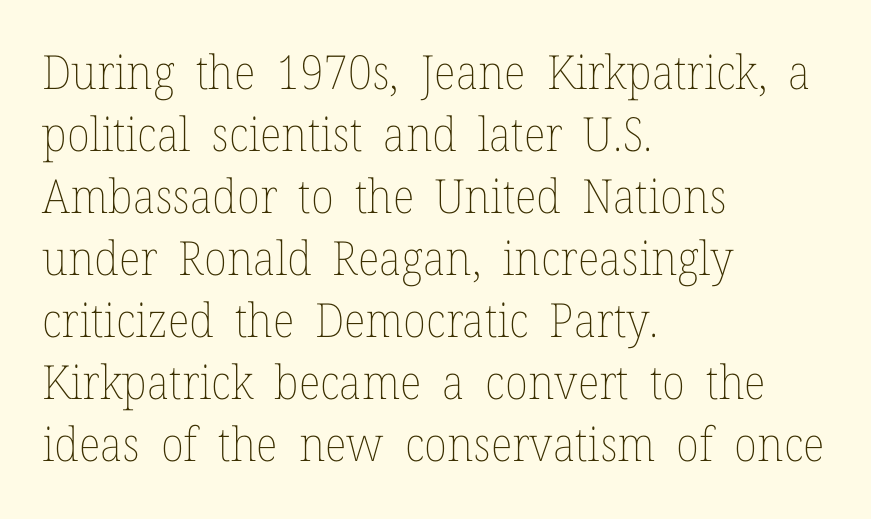
The image shows 47 px thin type, upright; set left-aligned, normal line spacing (1.32x), normal letter spacing, not underlined; low stroke contrast and a medium x-height.
